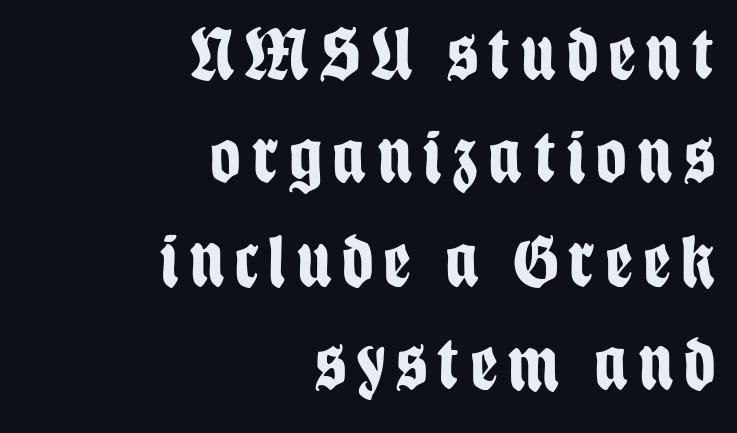
The image shows 75 px bold, condensed sans-serif type, upright; set right-aligned, normal line spacing (1.38x), not underlined; low stroke contrast and a large x-height.
